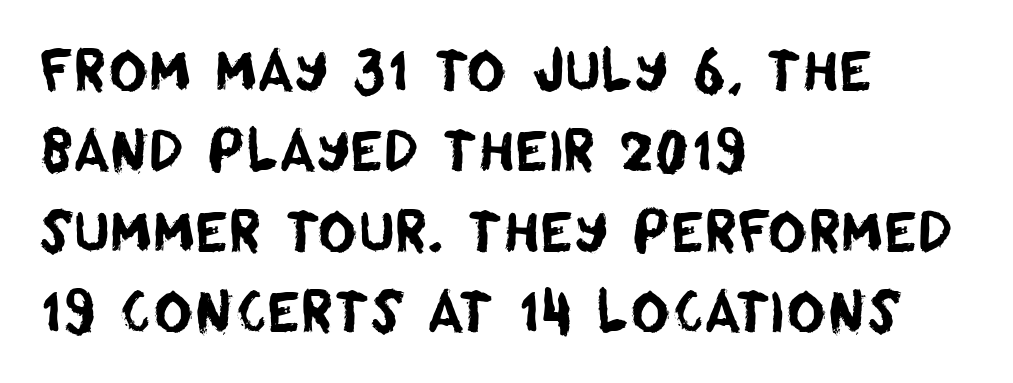
Q: Is the typeface a serif or a sans-serif typeface? A: Sans-serif.
Q: Is the text underlined? A: No.
Q: How is the paragraph aligned? A: Left-aligned.
Q: Is the spacing between letters normal or unusually wide? A: Normal.
Q: Is the spacing between lines tight, normal or loose? A: Normal.
Q: Width (condensed, normal, or wide)? A: Normal.
Q: Stroke contrast? A: Low.
Q: x-height? A: Large.
Q: Monospaced? A: No.
